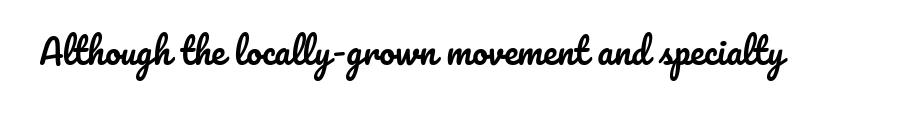
Here the glyphs are tracked normally, forming tight word shapes. The space beneath each line is pristine and unruled. Character widths vary here, with narrow letters taking less room than wide ones.
